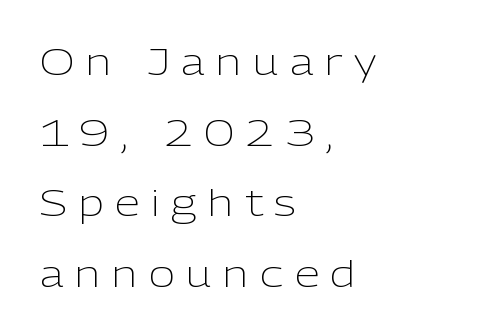
Q: Is the text bold? A: No.
Q: Is the text italic (slanted)? A: No, it is upright.
Q: Is the typeface a serif or a sans-serif typeface? A: Sans-serif.
Q: Is the text underlined? A: No.
Q: How is the paragraph aligned? A: Left-aligned.
Q: Is the spacing between letters normal or unusually wide? A: Unusually wide.
Q: Is the spacing between lines tight, normal or loose? A: Loose.
Q: Width (condensed, normal, or wide)? A: Normal.
Q: Stroke contrast? A: Low.
Q: x-height? A: Medium.
Q: Monospaced? A: No.
